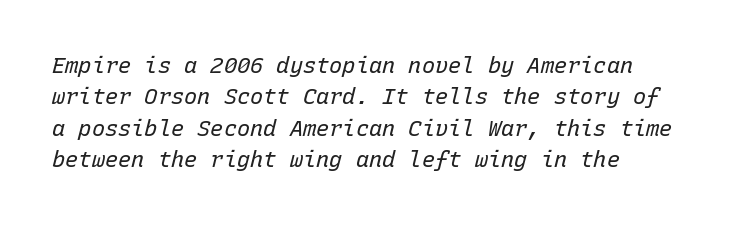
No letter is thick-stroked: the sample isn't bold. Honestly, the letter spacing is just normal — you wouldn't notice it. Italic? Definitely — the glyphs are oblique. The glyphs are unaccompanied by any horizontal stroke below them.
